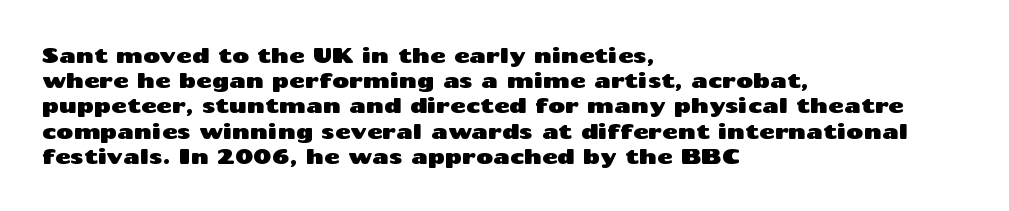
Q: Is the text italic (slanted)? A: No, it is upright.
Q: Is the text underlined? A: No.
Q: How is the paragraph aligned? A: Left-aligned.
Q: Is the spacing between letters normal or unusually wide? A: Normal.
